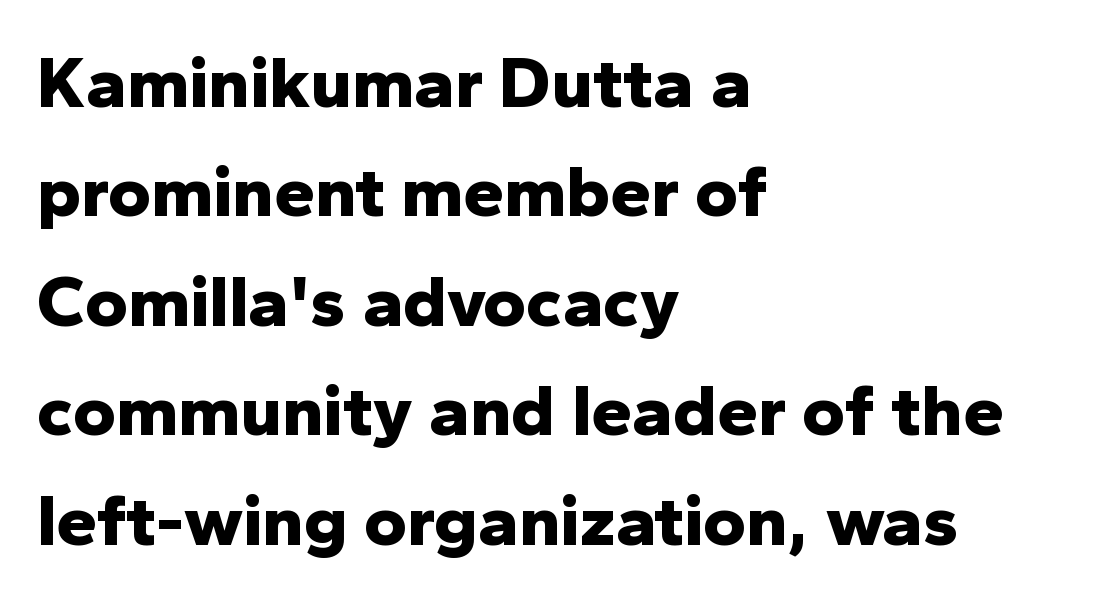
{"serif": "no", "italic": "no", "bold": "yes", "weight": "bold", "width": "normal", "stroke_contrast": "low", "x_height": "medium", "monospaced": "no", "underline": "no", "align": "left", "line_spacing": "normal", "line_spacing_ratio": 1.5, "letter_spacing": "normal", "letter_spacing_em": 0.0, "glyph_px": 73}
